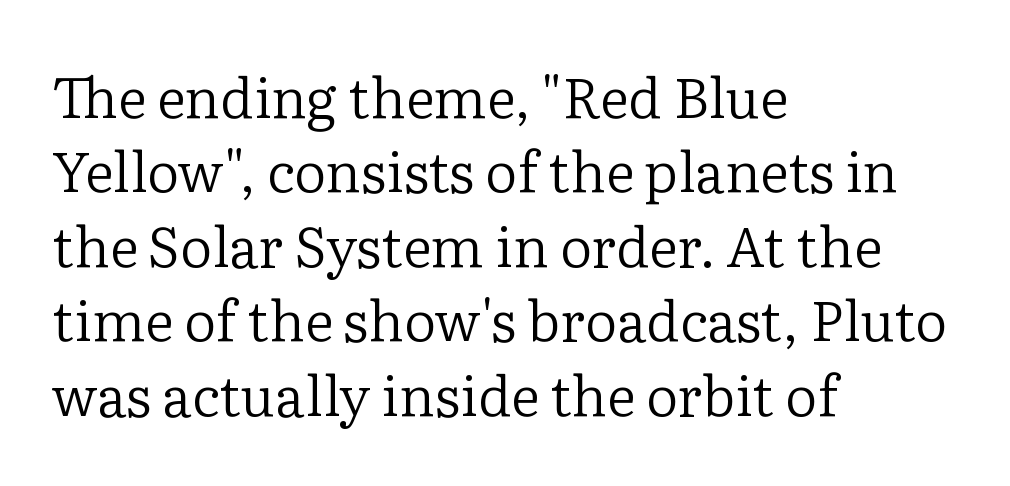
The image shows 56 px regular-weight serif type, upright; set left-aligned, normal line spacing (1.33x), normal letter spacing, not underlined; low stroke contrast and a medium x-height.
